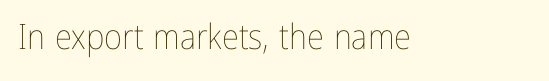
Q: Is the text bold? A: No.
Q: Is the text italic (slanted)? A: No, it is upright.
Q: Is the text underlined? A: No.
Q: Is the spacing between letters normal or unusually wide? A: Normal.
Q: Width (condensed, normal, or wide)? A: Condensed.
Q: Stroke contrast? A: Low.
Q: x-height? A: Medium.
Q: Monospaced? A: No.
